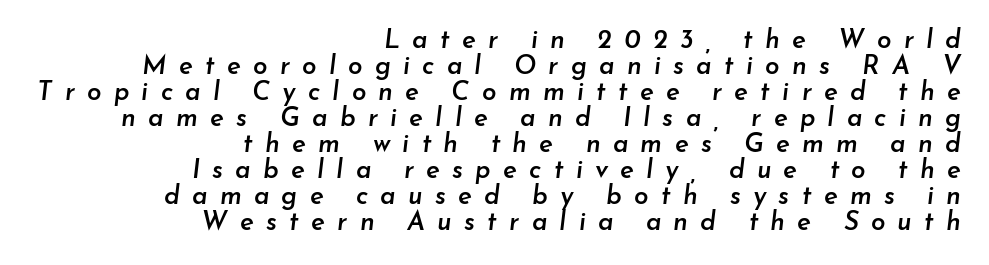
{"italic": "yes", "lean": "right", "slant_degrees": 7, "bold": "semi", "underline": "no", "align": "right", "line_spacing": "tight", "line_spacing_ratio": 1.0, "letter_spacing": "wide", "letter_spacing_em": 0.47, "glyph_px": 26}
